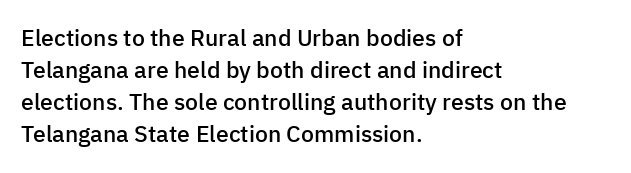
{"italic": "no", "bold": "semi", "underline": "no", "align": "left", "line_spacing": "normal", "line_spacing_ratio": 1.39, "letter_spacing": "normal", "letter_spacing_em": 0.0, "glyph_px": 23}
